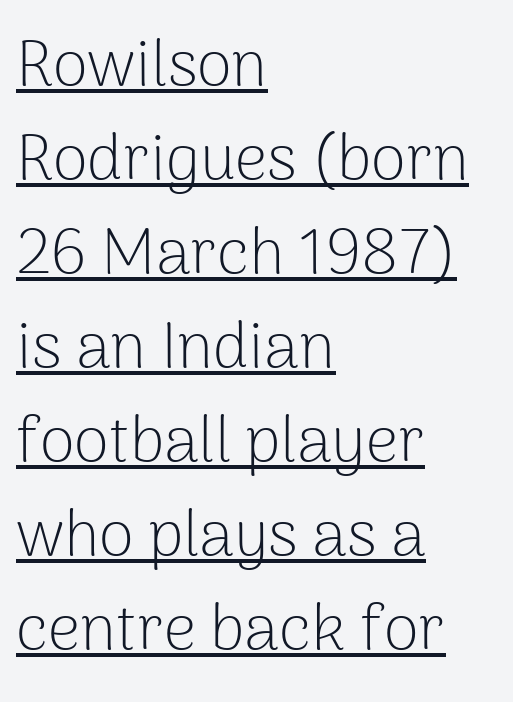
The gaps between neighbouring characters are ordinary and unremarkable. The typesetting does not lean heavy: it is not bold. The typeface chosen for these lines omits serifs. Notice how descenders clear the ascenders below comfortably — that's standard leading. Teacher's note: observe the even left margin — that is flush-left alignment.
